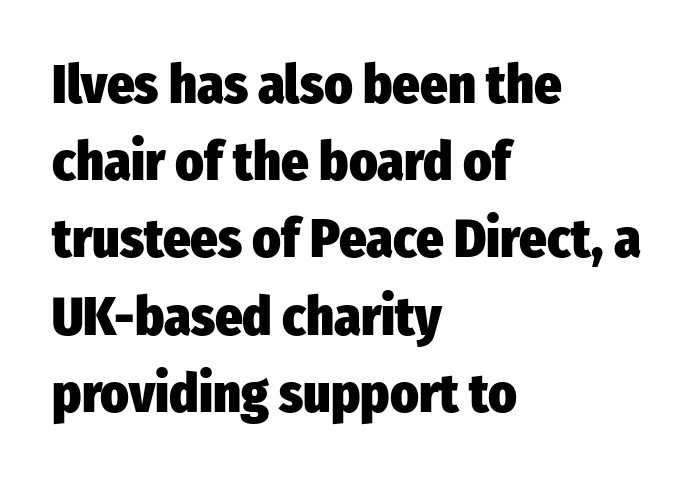
Unlike a traditional serif, this face leaves its strokes unadorned. The designer left line spacing at the default. The text block is weighted toward the left margin, trailing off unevenly rightward. A typesetter would mark this as roman, not italic. This sample has the flowing, uneven cadence of proportional lettering. Default kerning and tracking; the words read as compact shapes.
